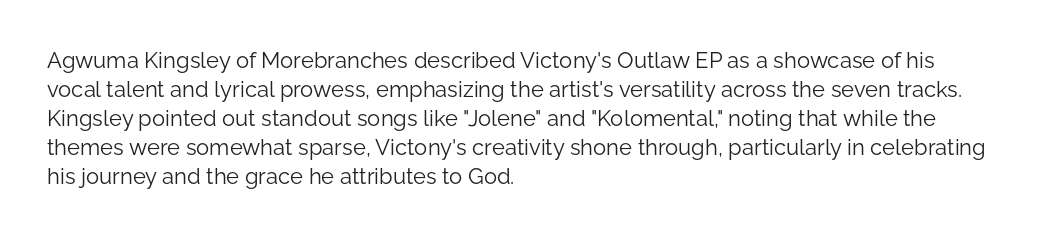
The image shows 22 px text type, upright; set left-aligned, normal line spacing (1.32x), normal letter spacing, not underlined.
